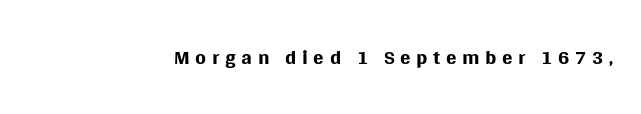
Q: Is the text bold? A: No.
Q: Is the text italic (slanted)? A: No, it is upright.
Q: Is the typeface a serif or a sans-serif typeface? A: Sans-serif.
Q: Is the text underlined? A: No.
Q: Width (condensed, normal, or wide)? A: Normal.
Q: Stroke contrast? A: Medium.
Q: x-height? A: Large.
Q: Monospaced? A: No.
